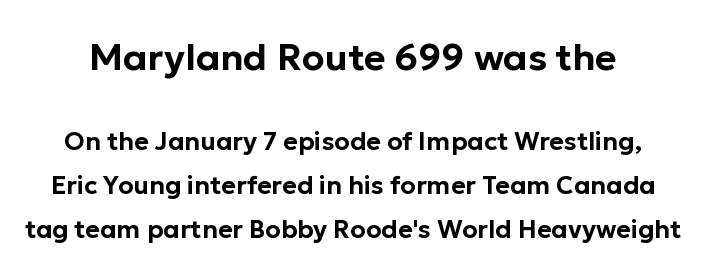
The image shows 37 px sans-serif type, upright; set line spacing 1.76x, normal letter spacing, not underlined; the first (top) block is 1.48x larger; low stroke contrast and a medium x-height.
